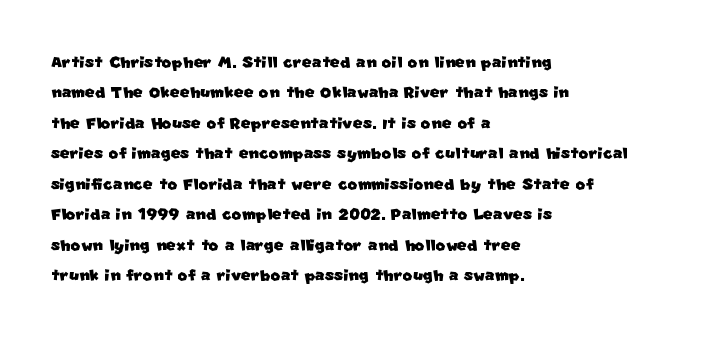
The image shows 21 px text type; set left-aligned, normal line spacing (1.45x), normal letter spacing, not underlined.
